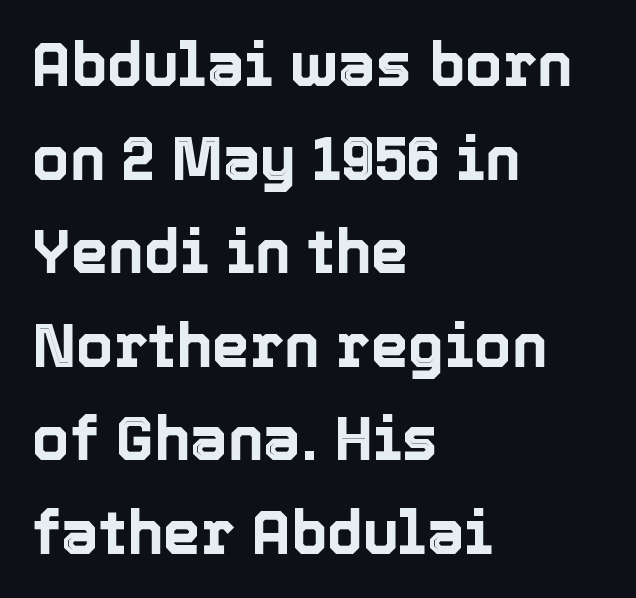
The image shows 60 px text type, upright; set left-aligned, normal line spacing (1.56x), normal letter spacing, not underlined; a medium x-height.
